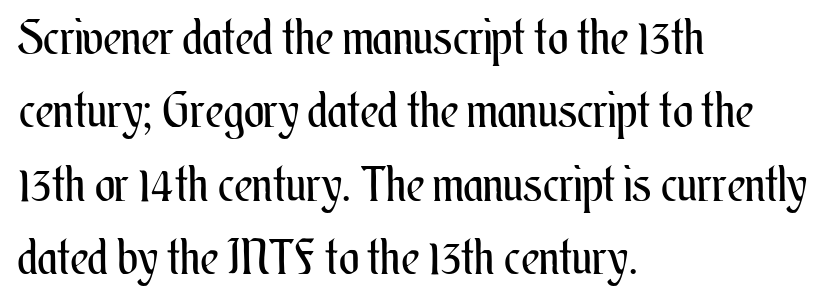
The image shows 48 px regular-weight, condensed type, upright; set left-aligned, normal line spacing (1.53x), normal letter spacing, not underlined; medium stroke contrast and a small x-height.
